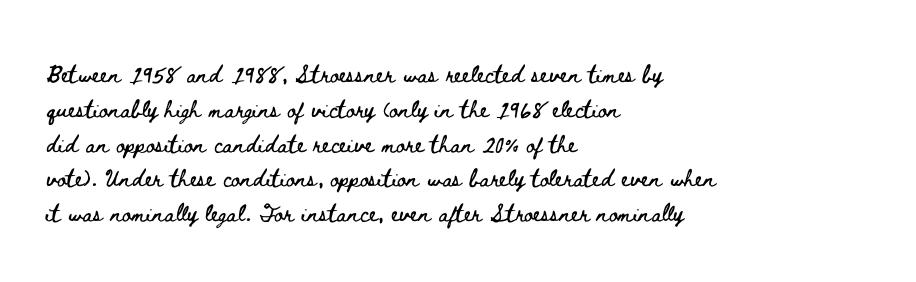
Q: Is the text italic (slanted)? A: Yes.
Q: Is the text underlined? A: No.
Q: How is the paragraph aligned? A: Left-aligned.
Q: Is the spacing between letters normal or unusually wide? A: Normal.
Q: Is the spacing between lines tight, normal or loose? A: Normal.
